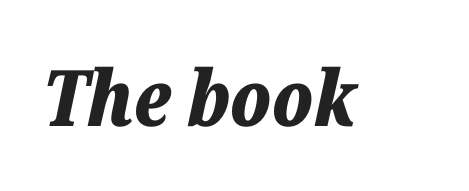
Does the lettering tilt? It does — this is italic. The words here are not underlined. The sample has been set heavy, in full bold. You could not count columns in this text — the font is proportionally spaced.
